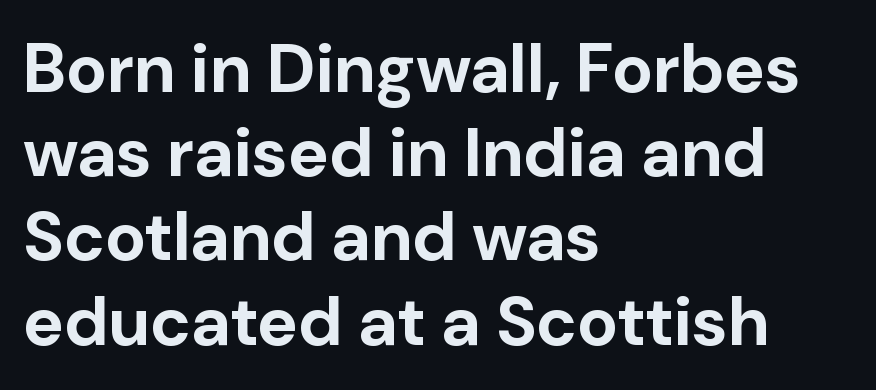
The image shows 69 px bold sans-serif type, upright; set left-aligned, line spacing 1.22x, normal letter spacing, not underlined; low stroke contrast and a medium x-height.
